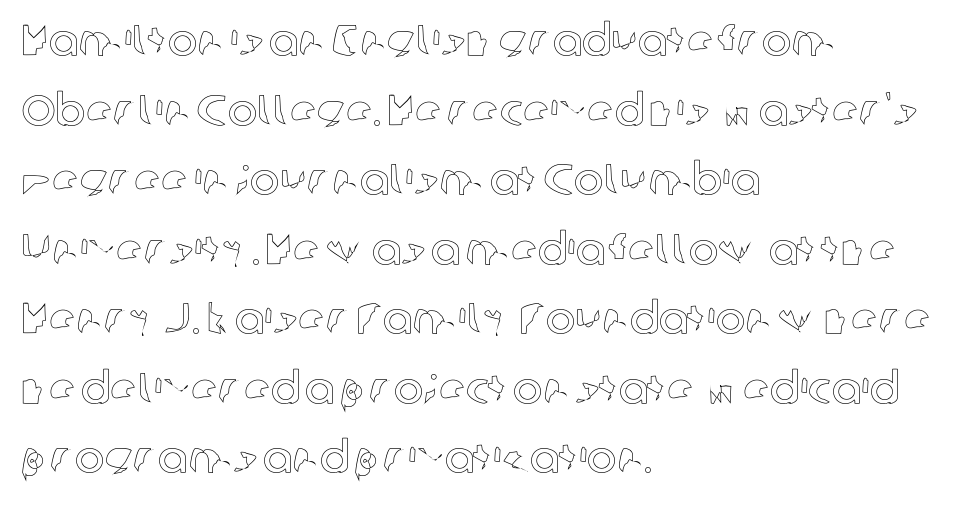
This sample has the flowing, uneven cadence of proportional lettering. A clean baseline with only descenders dipping below it. Caption: multi-line text, flush left, ragged right. Leading matches the norm, producing a regular column. Observe the ordinary spacing: letters are neighbours, not strangers. The axis of the letterforms is exactly vertical.
